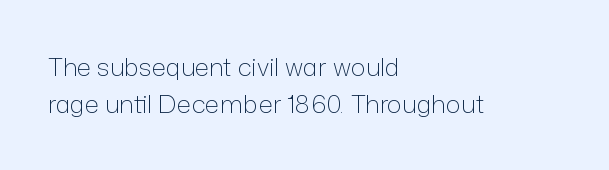
Q: Is the text bold? A: No.
Q: Is the text italic (slanted)? A: No, it is upright.
Q: Is the text underlined? A: No.
Q: How is the paragraph aligned? A: Left-aligned.
Q: Is the spacing between letters normal or unusually wide? A: Normal.
Q: Is the spacing between lines tight, normal or loose? A: Normal.
